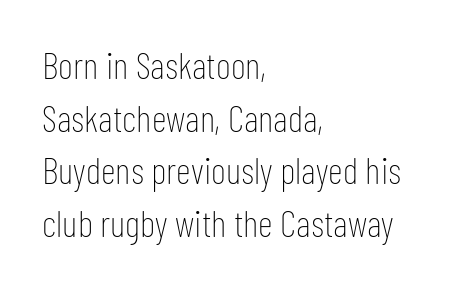
Q: Is the text bold? A: No.
Q: Is the text italic (slanted)? A: No, it is upright.
Q: Is the typeface a serif or a sans-serif typeface? A: Sans-serif.
Q: Is the text underlined? A: No.
Q: How is the paragraph aligned? A: Left-aligned.
Q: Is the spacing between letters normal or unusually wide? A: Normal.
Q: Is the spacing between lines tight, normal or loose? A: Normal.
Q: Width (condensed, normal, or wide)? A: Condensed.
Q: Stroke contrast? A: Low.
Q: x-height? A: Medium.
Q: Monospaced? A: No.
